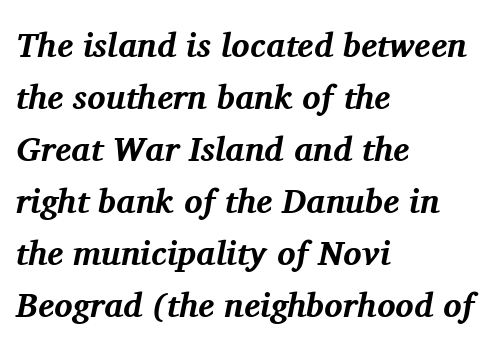
Q: Is the text bold? A: Yes.
Q: Is the text italic (slanted)? A: Yes, it leans right by about 11 degrees.
Q: Is the typeface a serif or a sans-serif typeface? A: Serif.
Q: Is the text underlined? A: No.
Q: How is the paragraph aligned? A: Left-aligned.
Q: Is the spacing between letters normal or unusually wide? A: Normal.
Q: Is the spacing between lines tight, normal or loose? A: Normal.
Q: Width (condensed, normal, or wide)? A: Normal.
Q: Stroke contrast? A: Medium.
Q: x-height? A: Medium.
Q: Monospaced? A: No.
